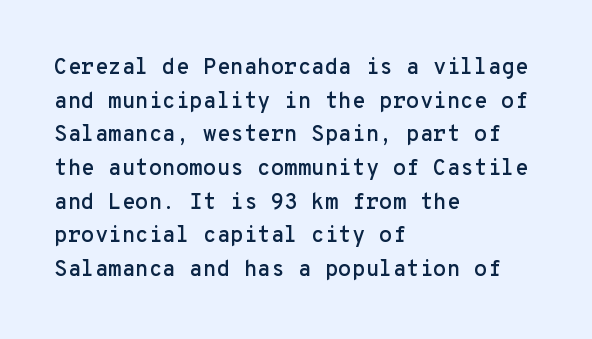
The image shows 22 px text type, upright; set left-aligned, normal line spacing (1.53x), normal letter spacing, not underlined.
